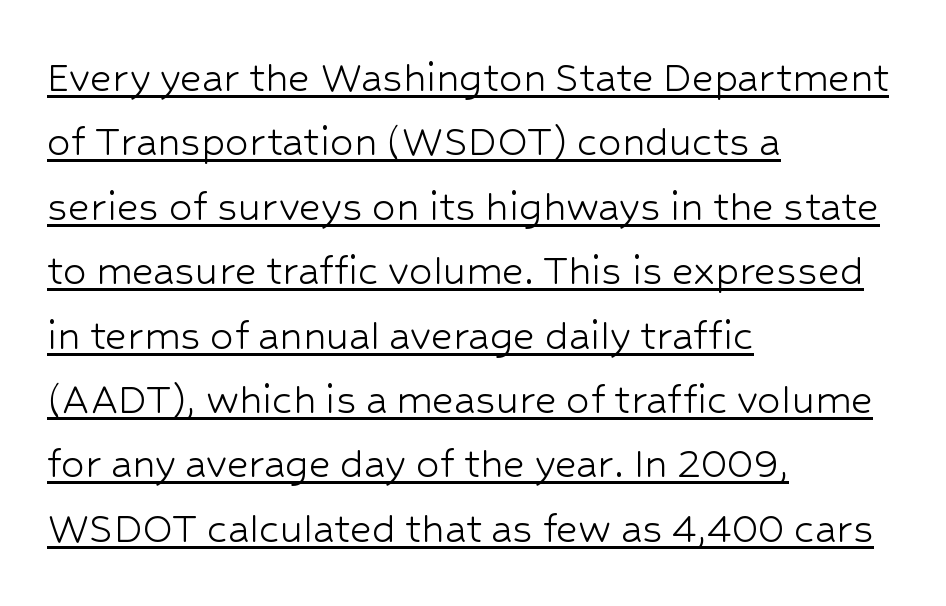
One-word summary of the alignment: left. Words appear dense and cohesive because spacing is normal. Normally led — the rows are evenly, conventionally spaced. Type style note: lacks serifs. Looks like regular typesetting: each glyph gets only the width it needs. Check the space under the baseline: a stroke is drawn there.
